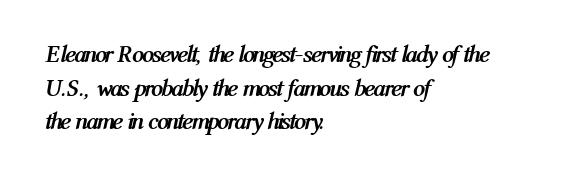
{"italic": "yes", "lean": "right", "slant_degrees": 12, "bold": "yes", "underline": "no", "align": "left", "line_spacing": "normal", "line_spacing_ratio": 1.4, "letter_spacing": "normal", "letter_spacing_em": 0.0, "glyph_px": 24}
